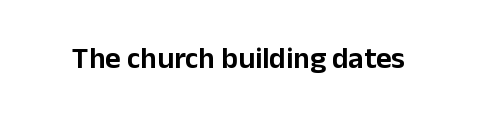
Q: Is the text italic (slanted)? A: No, it is upright.
Q: Is the typeface a serif or a sans-serif typeface? A: Sans-serif.
Q: Is the text underlined? A: No.
Q: Is the spacing between letters normal or unusually wide? A: Normal.
Q: Width (condensed, normal, or wide)? A: Normal.
Q: Stroke contrast? A: Low.
Q: x-height? A: Medium.
Q: Monospaced? A: No.
